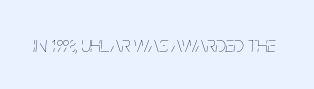
Q: Is the text bold? A: No.
Q: Is the text italic (slanted)? A: Yes, it leans right by about 5 degrees.
Q: Is the text underlined? A: No.
Q: Is the spacing between letters normal or unusually wide? A: Normal.
